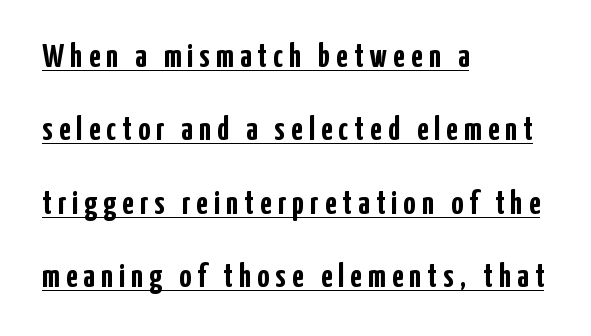
{"serif": "no", "italic": "no", "bold": "yes", "weight": "semibold", "width": "condensed", "stroke_contrast": "low", "x_height": "medium", "monospaced": "no", "underline": "yes", "align": "left", "line_spacing": "loose", "line_spacing_ratio": 2.22, "glyph_px": 33}
